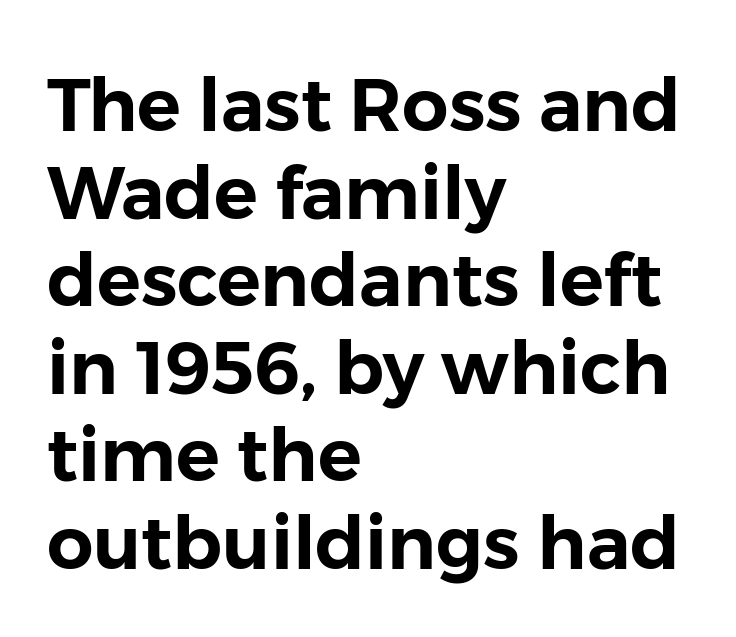
Is the letter spacing exaggerated? No — it looks like the ordinary default. The letters advance in unequal steps, a hallmark of proportional type. Each row of text sits above clean, open space. Letterform terminals end flat and unadorned throughout the passage. Every character sits straight up, as roman type does.
